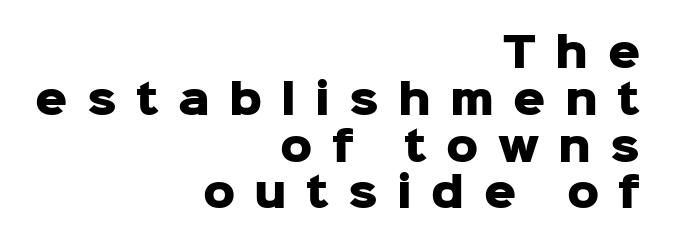
Q: Is the text bold? A: Yes.
Q: Is the text italic (slanted)? A: No, it is upright.
Q: Is the typeface a serif or a sans-serif typeface? A: Sans-serif.
Q: Is the text underlined? A: No.
Q: How is the paragraph aligned? A: Right-aligned.
Q: Is the spacing between letters normal or unusually wide? A: Unusually wide.
Q: Width (condensed, normal, or wide)? A: Normal.
Q: Stroke contrast? A: Low.
Q: x-height? A: Medium.
Q: Monospaced? A: No.
